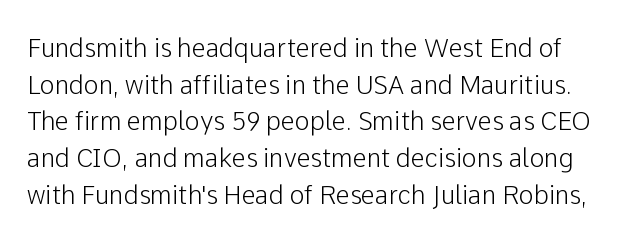
The image shows 25 px text type, upright; set normal line spacing (1.47x), normal letter spacing, not underlined.
